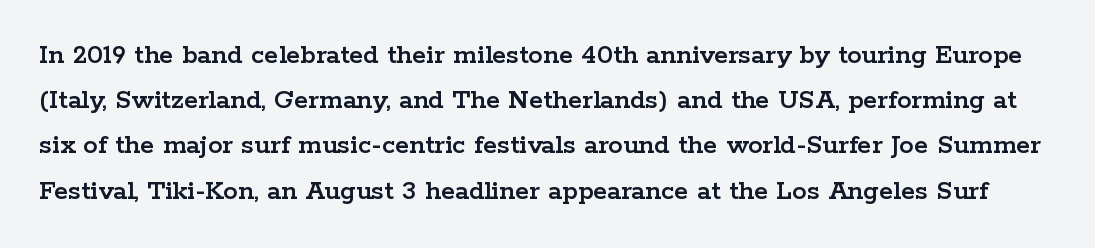
Q: Is the text italic (slanted)? A: No, it is upright.
Q: Is the typeface a serif or a sans-serif typeface? A: Serif.
Q: Is the text underlined? A: No.
Q: Is the spacing between letters normal or unusually wide? A: Normal.
Q: Is the spacing between lines tight, normal or loose? A: Normal.
Q: Width (condensed, normal, or wide)? A: Wide.
Q: Stroke contrast? A: Low.
Q: x-height? A: Medium.
Q: Monospaced? A: No.
